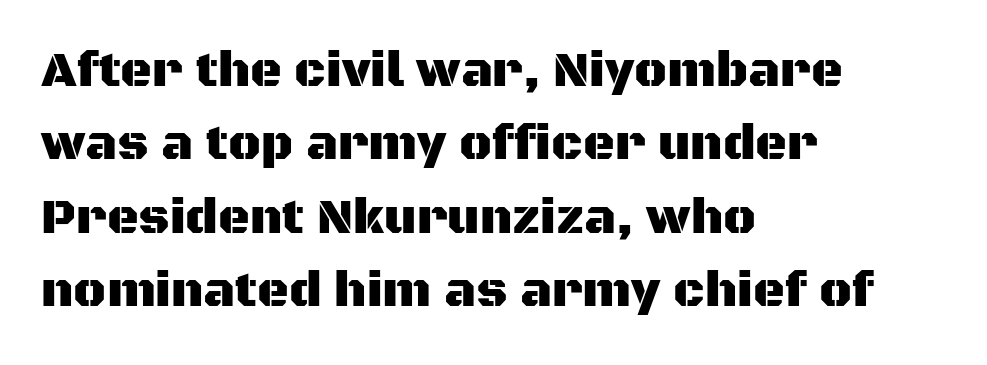
The image shows 49 px sans-serif type, upright; set left-aligned, normal line spacing (1.5x), normal letter spacing, not underlined; medium stroke contrast and a large x-height.
